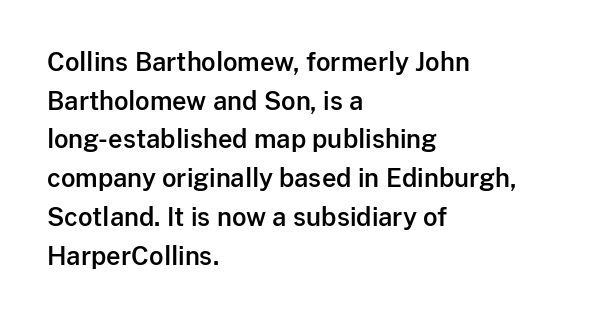
Q: Is the text italic (slanted)? A: No, it is upright.
Q: Is the text underlined? A: No.
Q: How is the paragraph aligned? A: Left-aligned.
Q: Is the spacing between letters normal or unusually wide? A: Normal.
Q: Is the spacing between lines tight, normal or loose? A: Normal.
